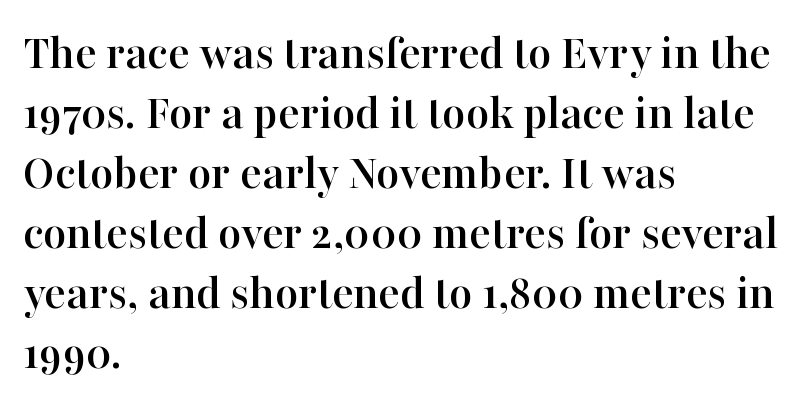
{"serif": "yes", "italic": "no", "width": "normal", "stroke_contrast": "high", "x_height": "medium", "monospaced": "no", "underline": "no", "align": "left", "line_spacing_ratio": 1.2, "letter_spacing": "normal", "letter_spacing_em": 0.0, "glyph_px": 50}
